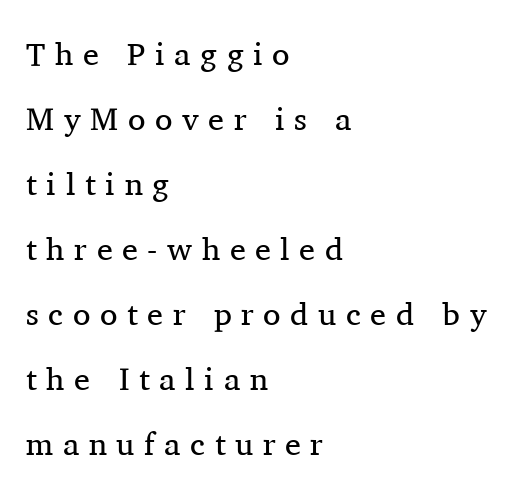
A typesetter would call this heavily tracked-out type. Loosely led — the rows are spread out. The designer went with a serif here, giving each stem small feet. Line beginnings align vertically; line endings do not. Italic: no, the glyphs are upright roman.
